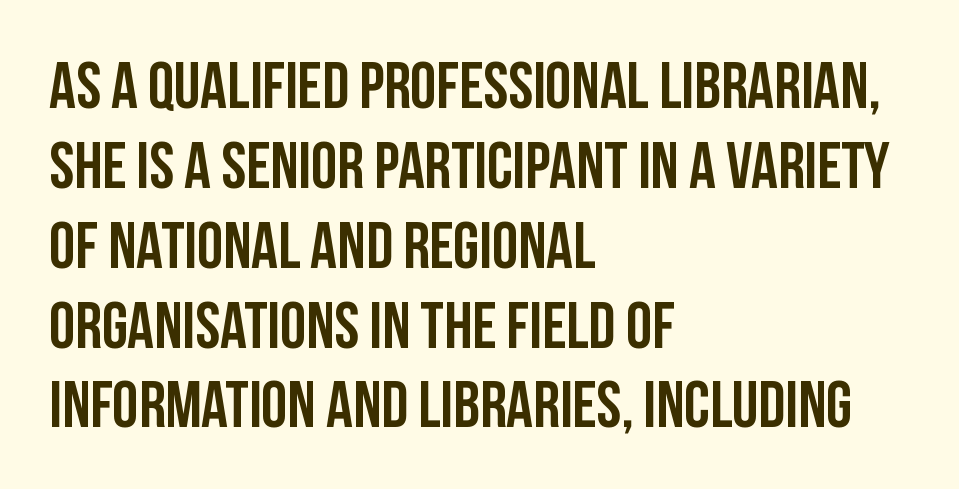
{"serif": "no", "italic": "no", "width": "condensed", "stroke_contrast": "low", "x_height": "large", "monospaced": "no", "underline": "no", "align": "left", "line_spacing_ratio": 1.21, "letter_spacing": "normal", "letter_spacing_em": 0.0, "glyph_px": 66}
